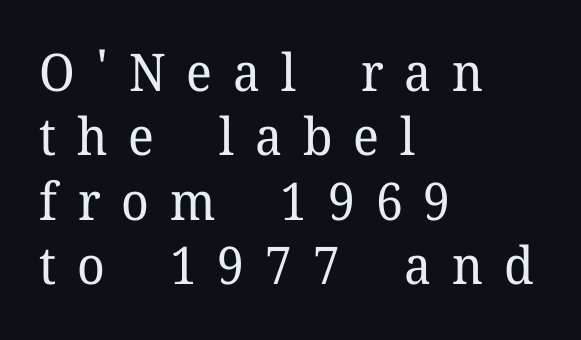
Q: Is the text bold? A: No.
Q: Is the text italic (slanted)? A: No, it is upright.
Q: Is the typeface a serif or a sans-serif typeface? A: Serif.
Q: Is the text underlined? A: No.
Q: How is the paragraph aligned? A: Left-aligned.
Q: Is the spacing between letters normal or unusually wide? A: Unusually wide.
Q: Width (condensed, normal, or wide)? A: Normal.
Q: Stroke contrast? A: Low.
Q: x-height? A: Medium.
Q: Monospaced? A: No.
